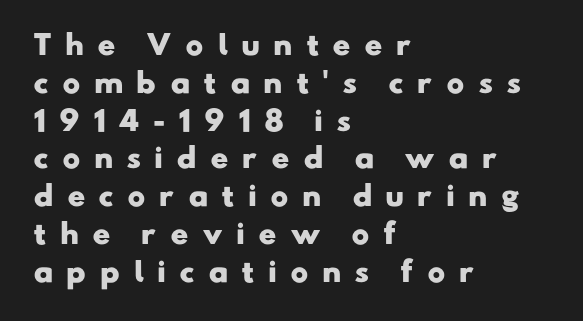
Clear beneath every line of the passage. Typesetter's note: full bold, strokes at maximum text heaviness. The horizontal fit of the characters is loose and conspicuously gappy. A typesetter would call this leading conventional body-copy spacing. Short and long lines alike share a common starting point at left.
